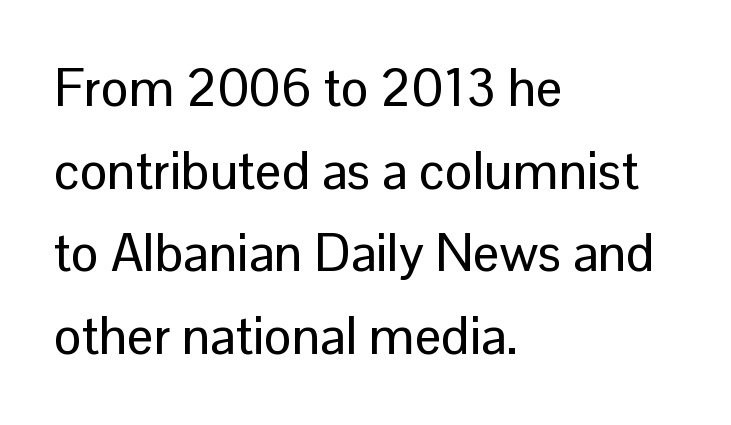
{"serif": "no", "italic": "no", "width": "normal", "stroke_contrast": "low", "x_height": "medium", "monospaced": "no", "underline": "no", "align": "left", "line_spacing": "normal", "line_spacing_ratio": 1.59, "letter_spacing": "normal", "letter_spacing_em": 0.0, "glyph_px": 52}
